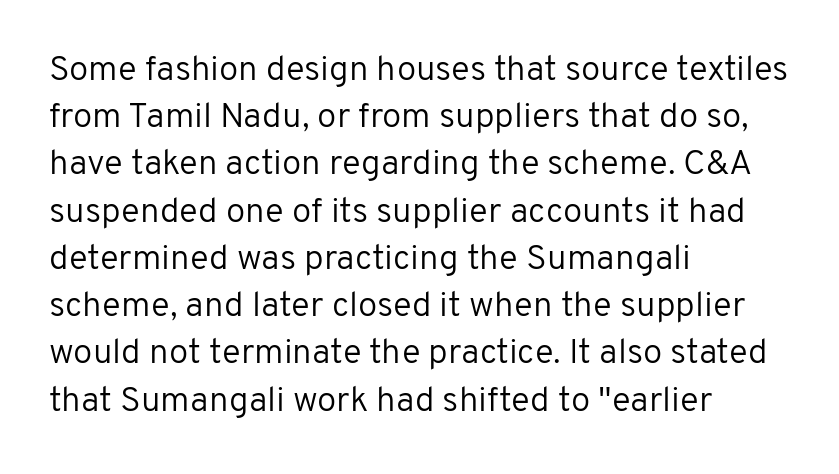
The image shows 35 px regular-weight sans-serif type, upright; set left-aligned, normal line spacing (1.35x), normal letter spacing, not underlined; low stroke contrast and a medium x-height.
